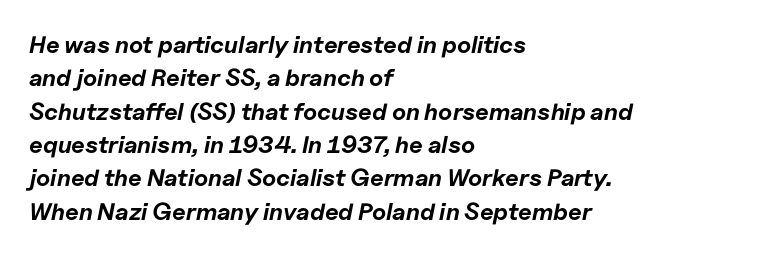
The image shows 24 px bold type, italic (leaning right); set left-aligned, normal line spacing (1.39x), normal letter spacing, not underlined.
